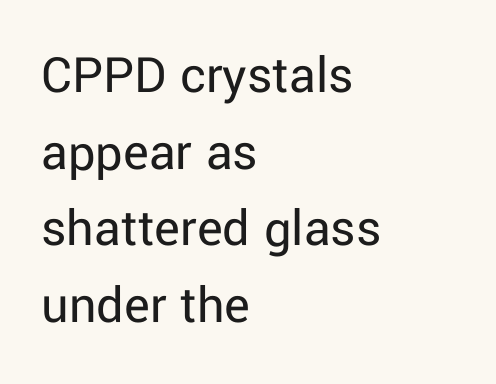
A typesetter would call this proportional, since set widths differ per character. Caption: standard tracking, unaltered. Caption: multi-line text, flush left, ragged right. Type without underlining. Nope, no serifs anywhere on these letters. Nothing heavy about these letters — not bold at all.
